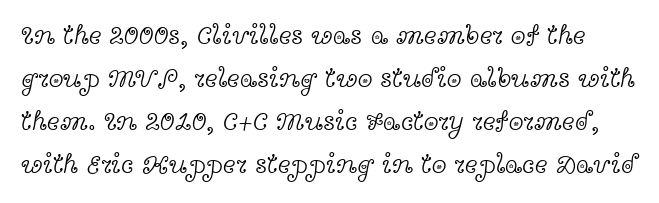
The image shows 27 px text type; set normal line spacing (1.59x), normal letter spacing, not underlined.
